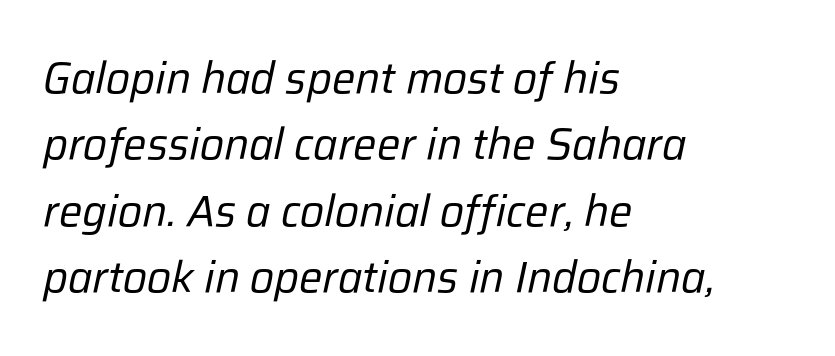
Q: Is the text bold? A: No.
Q: Is the text italic (slanted)? A: Yes, it leans right by about 12 degrees.
Q: Is the text underlined? A: No.
Q: How is the paragraph aligned? A: Left-aligned.
Q: Is the spacing between letters normal or unusually wide? A: Normal.
Q: Is the spacing between lines tight, normal or loose? A: Normal.
Q: Width (condensed, normal, or wide)? A: Normal.
Q: Stroke contrast? A: Low.
Q: x-height? A: Medium.
Q: Monospaced? A: No.
